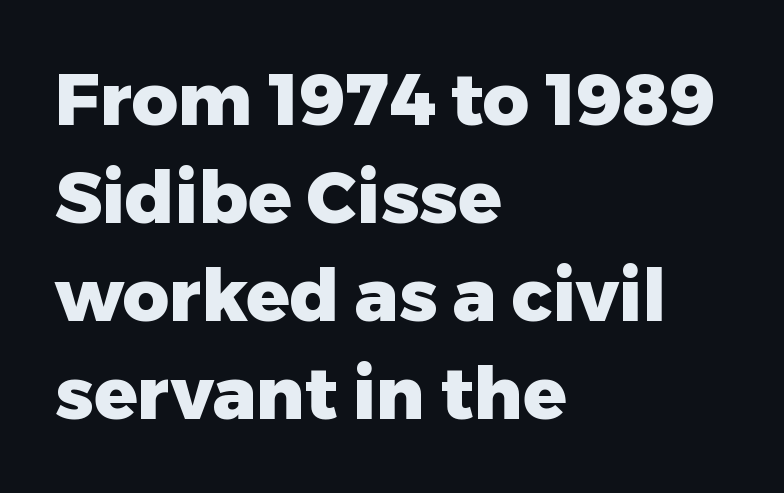
The image shows 72 px heavy sans-serif type, upright; set left-aligned, normal line spacing (1.36x), normal letter spacing, not underlined; low stroke contrast and a medium x-height.
